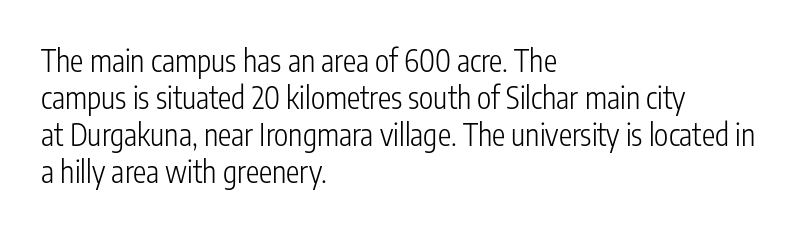
Q: Is the text bold? A: No.
Q: Is the text italic (slanted)? A: No, it is upright.
Q: Is the typeface a serif or a sans-serif typeface? A: Sans-serif.
Q: Is the text underlined? A: No.
Q: How is the paragraph aligned? A: Left-aligned.
Q: Is the spacing between letters normal or unusually wide? A: Normal.
Q: Width (condensed, normal, or wide)? A: Condensed.
Q: Stroke contrast? A: Low.
Q: x-height? A: Medium.
Q: Monospaced? A: No.
